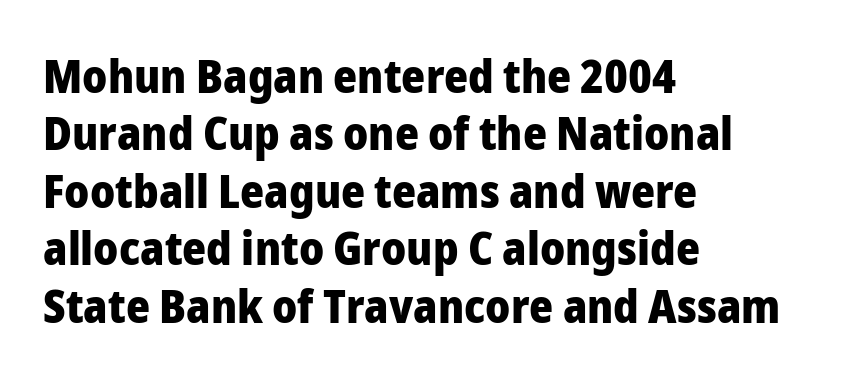
Q: Is the text bold? A: Yes.
Q: Is the text italic (slanted)? A: No, it is upright.
Q: Is the typeface a serif or a sans-serif typeface? A: Sans-serif.
Q: Is the text underlined? A: No.
Q: How is the paragraph aligned? A: Left-aligned.
Q: Is the spacing between letters normal or unusually wide? A: Normal.
Q: Is the spacing between lines tight, normal or loose? A: Normal.
Q: Width (condensed, normal, or wide)? A: Normal.
Q: Stroke contrast? A: Low.
Q: x-height? A: Medium.
Q: Monospaced? A: No.
